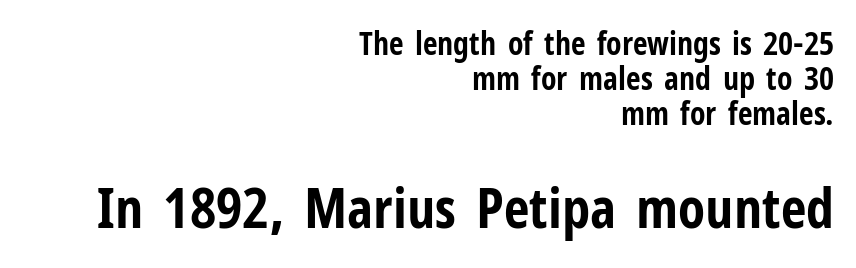
Q: Is the text bold? A: Yes.
Q: Is the text italic (slanted)? A: No, it is upright.
Q: Is the typeface a serif or a sans-serif typeface? A: Sans-serif.
Q: Is the text underlined? A: No.
Q: How is the paragraph aligned? A: Right-aligned.
Q: Is the spacing between letters normal or unusually wide? A: Normal.
Q: Is the spacing between lines tight, normal or loose? A: Tight.
Q: Which block of text is set in a larger size, the first (top) or the second (bottom)? A: The second (bottom) one.
Q: Width (condensed, normal, or wide)? A: Condensed.
Q: Stroke contrast? A: Low.
Q: x-height? A: Medium.
Q: Monospaced? A: No.
